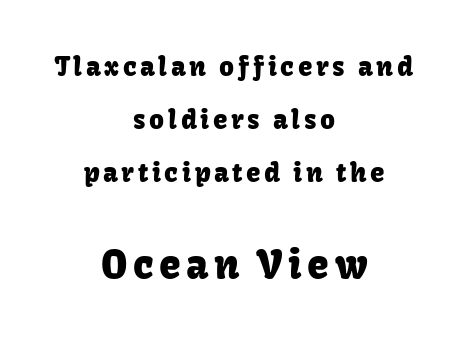
The image shows 39 px sans-serif type, upright; set centered, loose line spacing (2.04x), not underlined; the second (bottom) block is 1.5x larger; low stroke contrast and a medium x-height.
